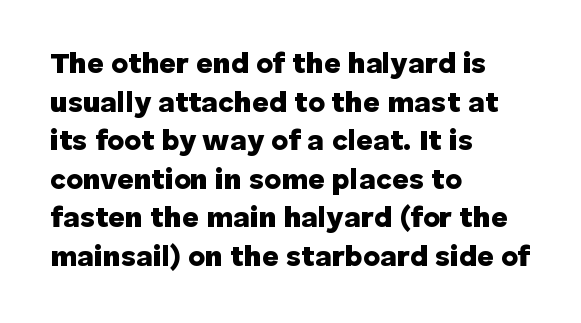
Q: Is the text bold? A: Yes.
Q: Is the text italic (slanted)? A: No, it is upright.
Q: Is the typeface a serif or a sans-serif typeface? A: Sans-serif.
Q: Is the text underlined? A: No.
Q: How is the paragraph aligned? A: Left-aligned.
Q: Is the spacing between letters normal or unusually wide? A: Normal.
Q: Is the spacing between lines tight, normal or loose? A: Normal.
Q: Width (condensed, normal, or wide)? A: Normal.
Q: Stroke contrast? A: Low.
Q: x-height? A: Medium.
Q: Monospaced? A: No.
